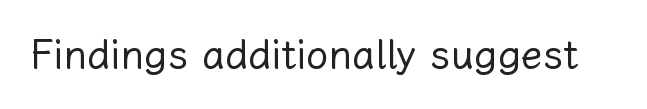
This rendering features lettering with no underline. Is the type heavy? It reads as light-to-regular instead. Tall strokes in this sample are plumb rather than angled. The letters advance in unequal steps, a hallmark of proportional type. Honestly, the letter spacing is just normal — you wouldn't notice it.
